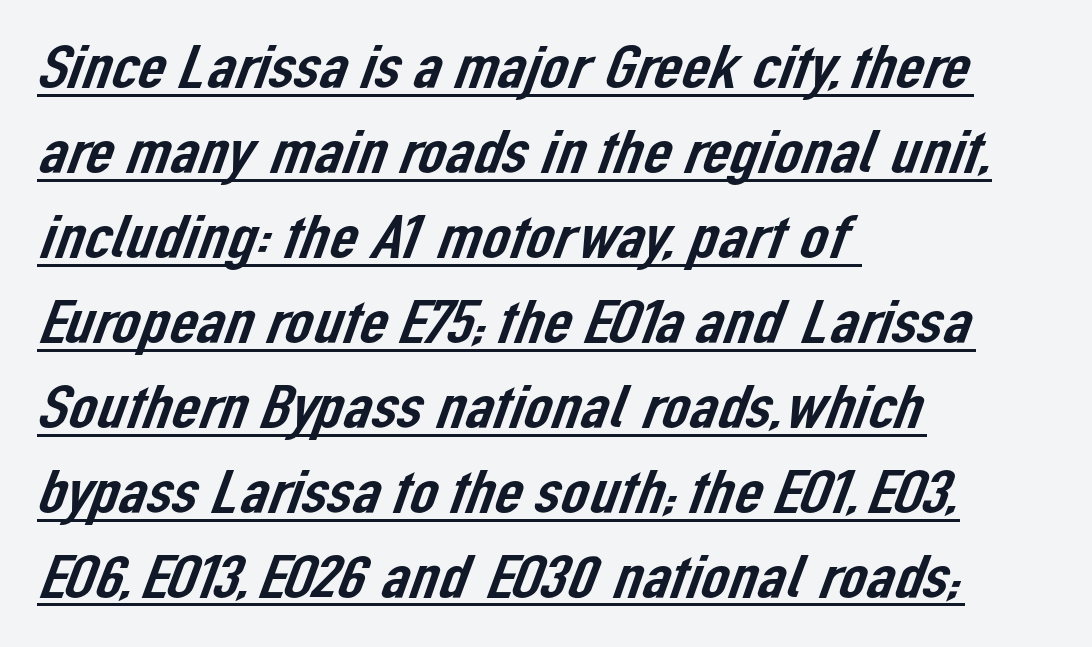
This sample carries an underscore along the baseline area. The type is set solid horizontally, with unmodified tracking. The rendering shows plain stroke endings on the letterforms — a sans-serif design. Leftover space on each line is placed entirely after the last word.
